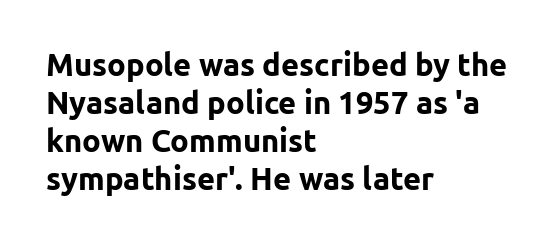
{"serif": "no", "italic": "no", "bold": "yes", "weight": "bold", "width": "normal", "stroke_contrast": "low", "x_height": "medium", "monospaced": "no", "underline": "no", "align": "left", "line_spacing_ratio": 1.23, "letter_spacing": "normal", "letter_spacing_em": 0.0, "glyph_px": 31}
